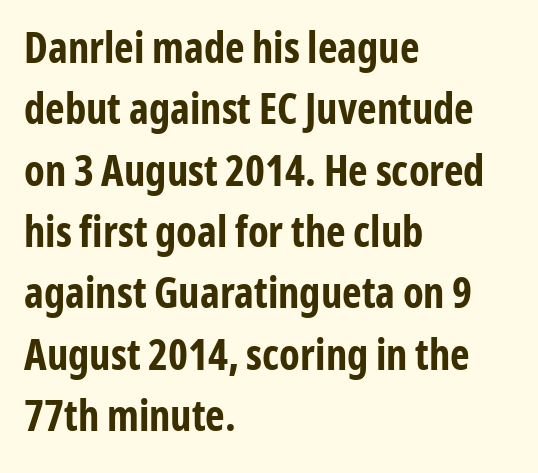
The lettering stays uniformly vertical, giving the passage a roman look. Each line starts at the same left margin while the right side varies. The vertical gap from one line to the next is medium. Each letter keeps its own natural width here, so spacing adapts to shape. Observe the ordinary spacing: letters are neighbours, not strangers. The rendering shows plain stroke endings on the letterforms — a sans-serif design.
